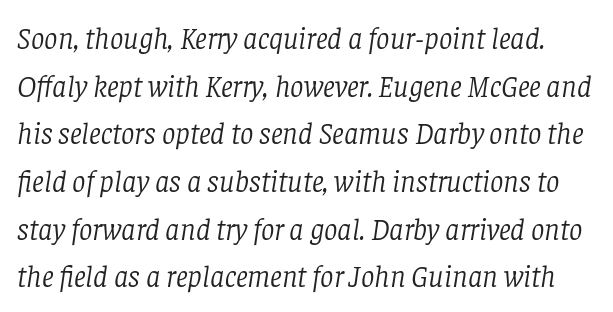
{"serif": "yes", "italic": "yes", "lean": "right", "slant_degrees": 8, "bold": "no", "weight": "light", "width": "normal", "stroke_contrast": "low", "x_height": "large", "monospaced": "no", "underline": "no", "line_spacing": "normal", "line_spacing_ratio": 1.59, "letter_spacing": "normal", "letter_spacing_em": 0.0, "glyph_px": 30}
